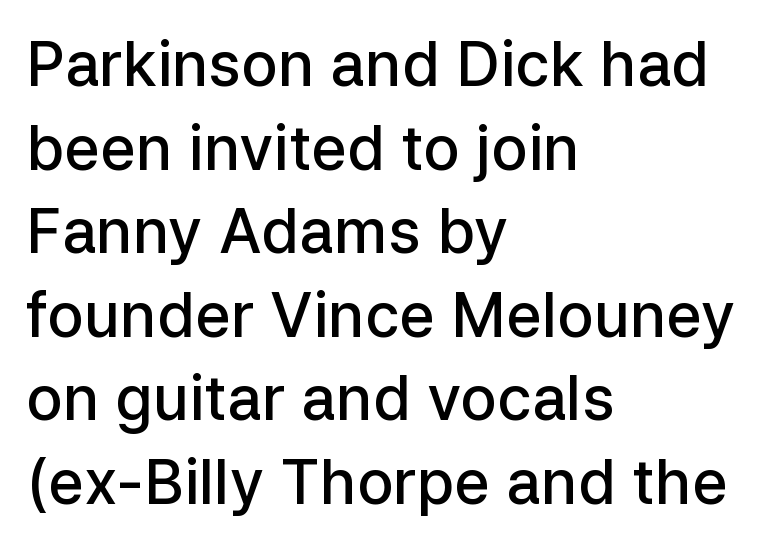
The image shows 61 px semibold sans-serif type, upright; set left-aligned, normal line spacing (1.37x), normal letter spacing, not underlined; low stroke contrast and a medium x-height.
